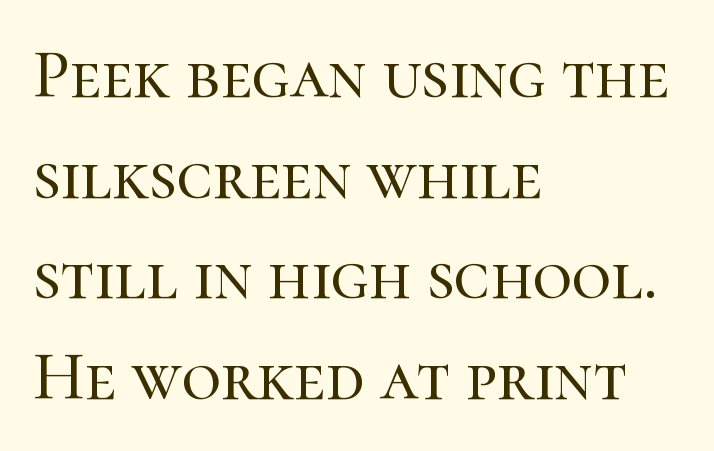
The image shows 68 px serif type, upright; set left-aligned, normal line spacing (1.48x), normal letter spacing, not underlined; high stroke contrast and a medium x-height.
